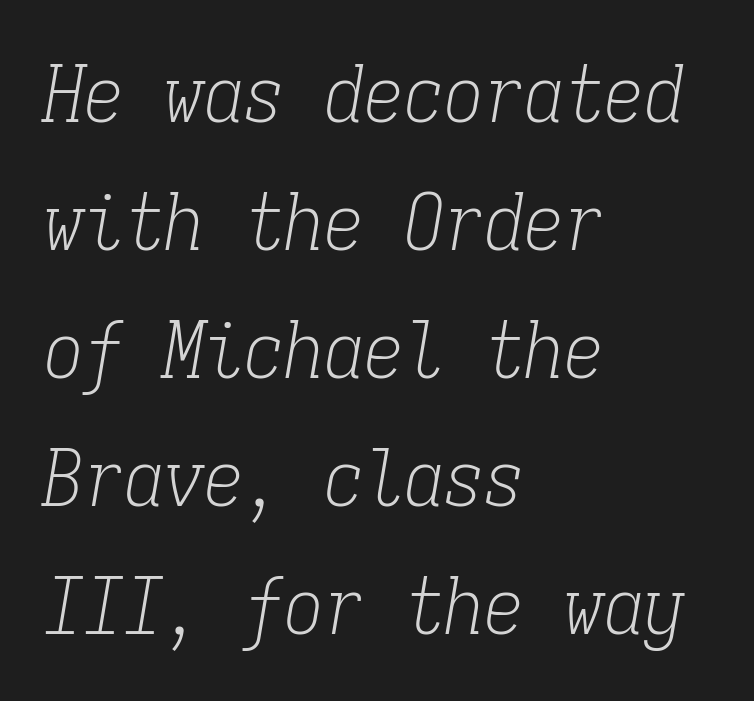
The image shows 80 px light, condensed serif type, italic (leaning right), monospaced; set left-aligned, normal line spacing (1.6x), normal letter spacing, not underlined; low stroke contrast and a medium x-height.
